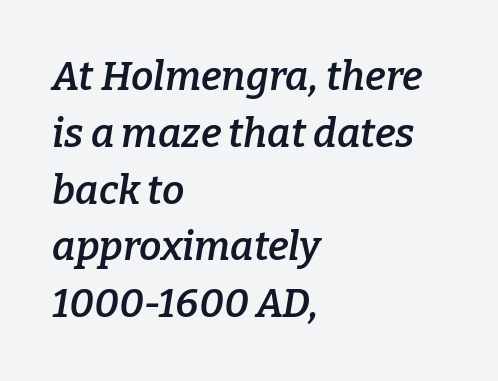
The glyphs have the mass of a demibold cut, below bold. Would a proofreader flag this as italicized? Yes. In terms of letterform style, serifs are clearly present. The strip under each line holds only bare page. The paragraph has a hard left edge and a soft right edge.
